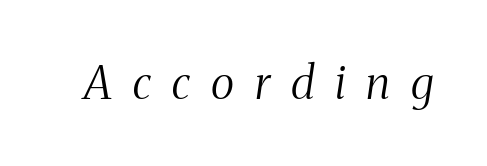
Q: Is the text bold? A: No.
Q: Is the text italic (slanted)? A: Yes, it leans right by about 8 degrees.
Q: Is the typeface a serif or a sans-serif typeface? A: Serif.
Q: Is the text underlined? A: No.
Q: Is the spacing between letters normal or unusually wide? A: Unusually wide.
Q: Width (condensed, normal, or wide)? A: Condensed.
Q: Stroke contrast? A: Medium.
Q: x-height? A: Medium.
Q: Monospaced? A: No.
